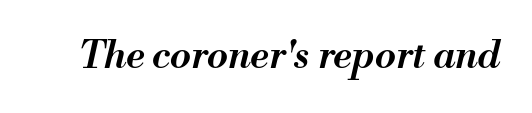
Q: Is the text bold? A: Semi-bold.
Q: Is the text italic (slanted)? A: Yes, it leans right by about 13 degrees.
Q: Is the text underlined? A: No.
Q: Is the spacing between letters normal or unusually wide? A: Normal.
Q: Width (condensed, normal, or wide)? A: Normal.
Q: Stroke contrast? A: Medium.
Q: x-height? A: Small.
Q: Monospaced? A: No.
